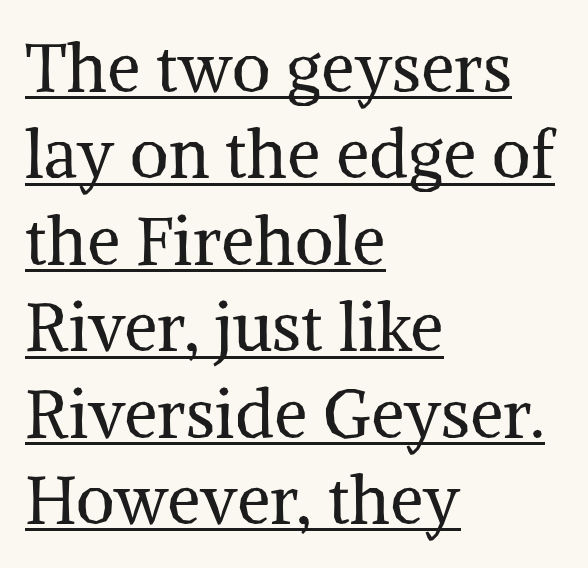
Q: Is the text bold? A: No.
Q: Is the text italic (slanted)? A: No, it is upright.
Q: Is the typeface a serif or a sans-serif typeface? A: Serif.
Q: Is the text underlined? A: Yes.
Q: How is the paragraph aligned? A: Left-aligned.
Q: Is the spacing between letters normal or unusually wide? A: Normal.
Q: Is the spacing between lines tight, normal or loose? A: Normal.
Q: Width (condensed, normal, or wide)? A: Normal.
Q: Stroke contrast? A: Medium.
Q: x-height? A: Medium.
Q: Monospaced? A: No.
